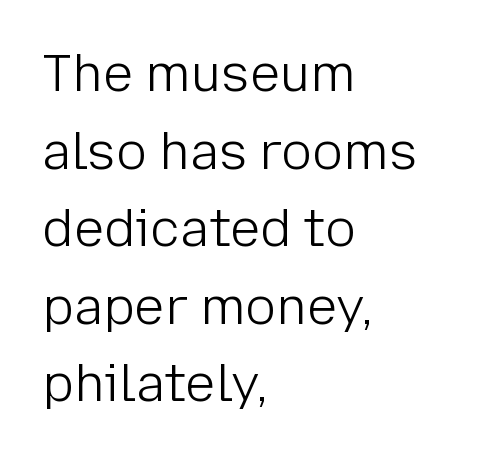
Q: Is the text bold? A: No.
Q: Is the text italic (slanted)? A: No, it is upright.
Q: Is the typeface a serif or a sans-serif typeface? A: Sans-serif.
Q: Is the text underlined? A: No.
Q: How is the paragraph aligned? A: Left-aligned.
Q: Is the spacing between letters normal or unusually wide? A: Normal.
Q: Is the spacing between lines tight, normal or loose? A: Normal.
Q: Width (condensed, normal, or wide)? A: Normal.
Q: Stroke contrast? A: Low.
Q: x-height? A: Medium.
Q: Monospaced? A: No.
